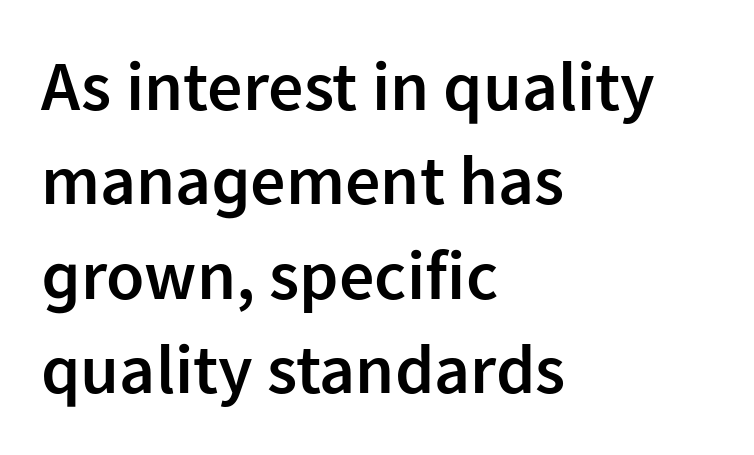
Proportional: the letters do not fall into vertical columns. Only glyphs here, with clear space below each row. The rendering keeps characters at their native spacing. Typographically, this falls in the sans-serif category.
